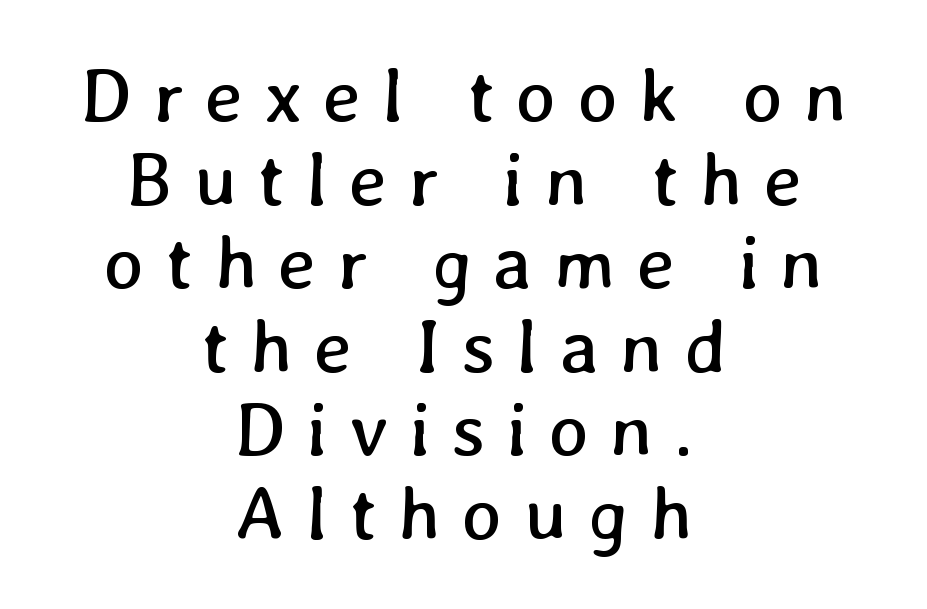
Q: Is the text bold? A: No.
Q: Is the text underlined? A: No.
Q: How is the paragraph aligned? A: Centered.
Q: Is the spacing between letters normal or unusually wide? A: Unusually wide.
Q: Is the spacing between lines tight, normal or loose? A: Tight.
Q: Width (condensed, normal, or wide)? A: Normal.
Q: Stroke contrast? A: Low.
Q: x-height? A: Medium.
Q: Monospaced? A: No.
